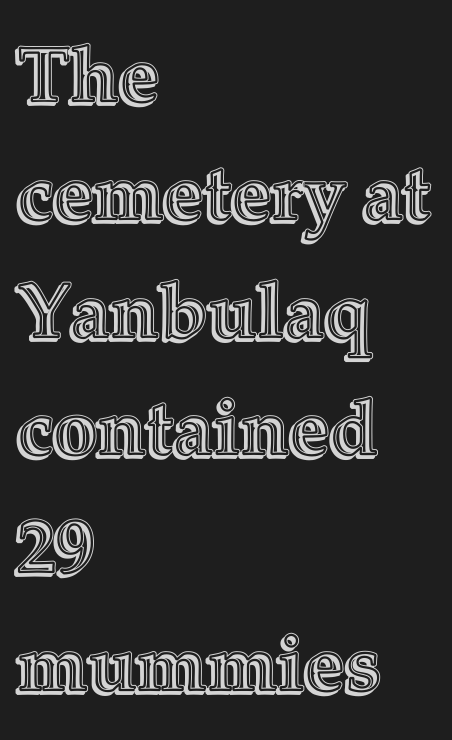
The paragraph shown leans on its left margin. Here the designer chose a conventional face with non-uniform glyph widths. Italic: no, the glyphs are upright roman. The space directly below the letters is spotless.
